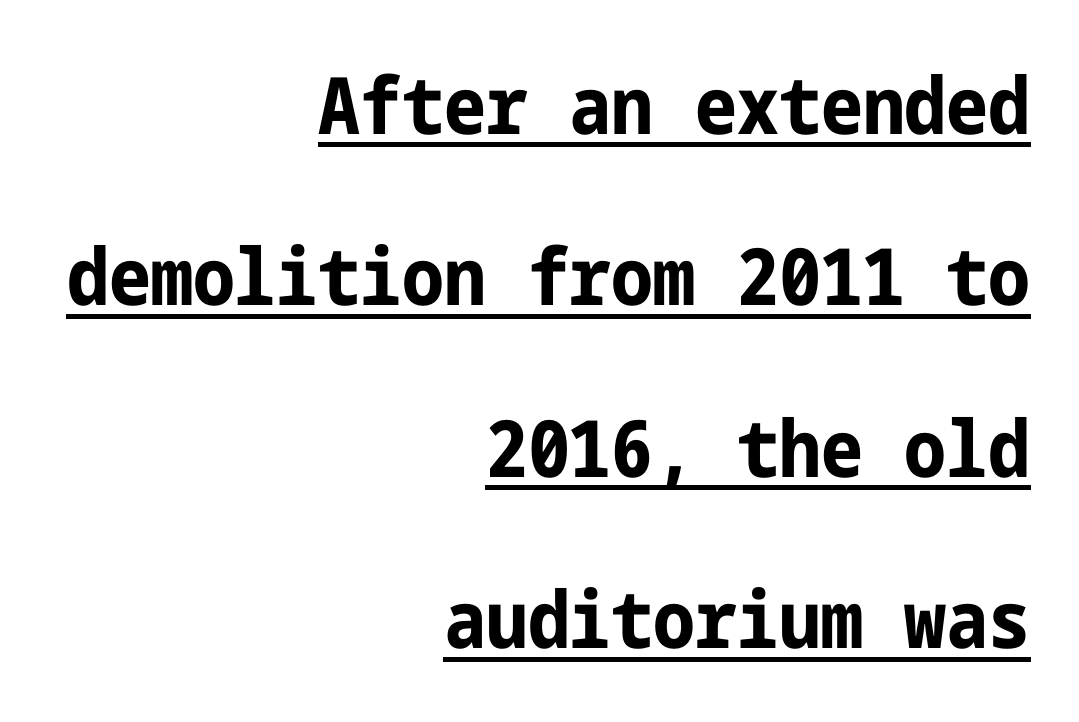
{"serif": "no", "italic": "no", "bold": "yes", "weight": "bold", "width": "condensed", "stroke_contrast": "low", "x_height": "medium", "underline": "yes", "align": "right", "line_spacing": "loose", "line_spacing_ratio": 2.17, "letter_spacing": "normal", "letter_spacing_em": 0.0, "glyph_px": 79}
